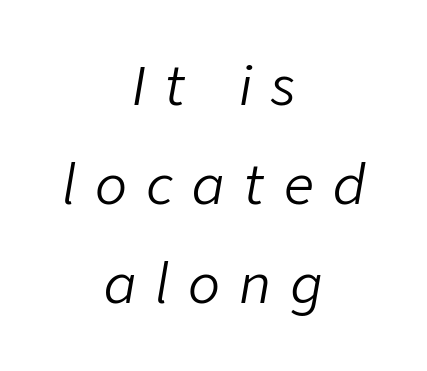
{"italic": "yes", "lean": "right", "slant_degrees": 9, "bold": "no", "weight": "light", "width": "normal", "stroke_contrast": "low", "x_height": "medium", "monospaced": "no", "underline": "no", "align": "center", "line_spacing_ratio": 1.87, "letter_spacing": "wide", "letter_spacing_em": 0.36, "glyph_px": 53}
